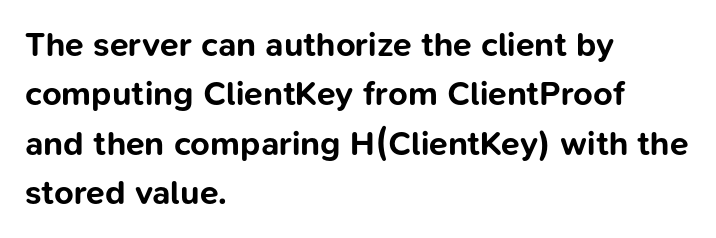
Q: Is the text bold? A: Yes.
Q: Is the text italic (slanted)? A: No, it is upright.
Q: Is the typeface a serif or a sans-serif typeface? A: Sans-serif.
Q: Is the text underlined? A: No.
Q: How is the paragraph aligned? A: Left-aligned.
Q: Is the spacing between letters normal or unusually wide? A: Normal.
Q: Is the spacing between lines tight, normal or loose? A: Normal.
Q: Width (condensed, normal, or wide)? A: Normal.
Q: Stroke contrast? A: Low.
Q: x-height? A: Medium.
Q: Monospaced? A: No.
